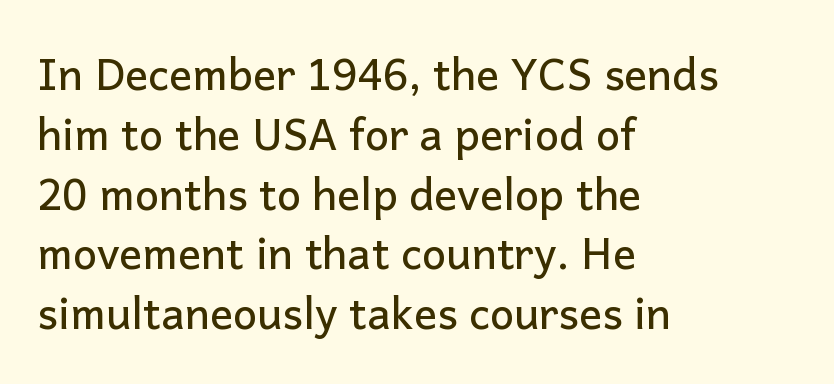
Q: Is the text italic (slanted)? A: No, it is upright.
Q: Is the typeface a serif or a sans-serif typeface? A: Sans-serif.
Q: Is the text underlined? A: No.
Q: How is the paragraph aligned? A: Left-aligned.
Q: Is the spacing between letters normal or unusually wide? A: Normal.
Q: Is the spacing between lines tight, normal or loose? A: Normal.
Q: Width (condensed, normal, or wide)? A: Normal.
Q: Stroke contrast? A: Low.
Q: x-height? A: Medium.
Q: Monospaced? A: No.
